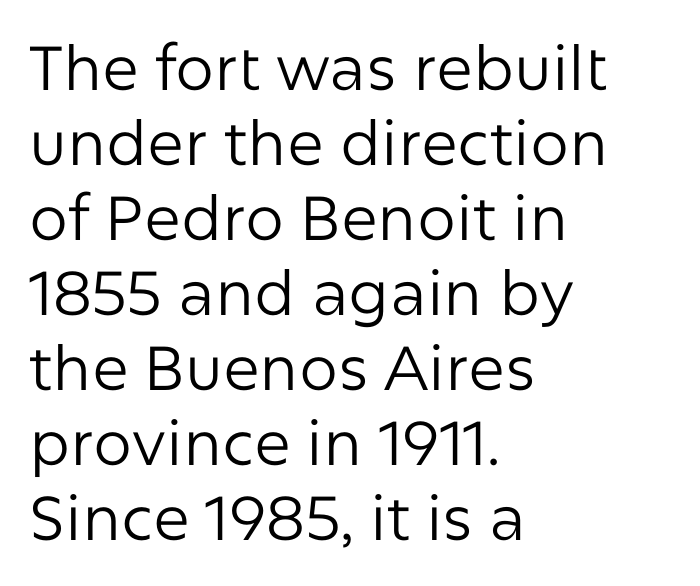
The image shows 62 px regular-weight sans-serif type, upright; set left-aligned, line spacing 1.21x, normal letter spacing, not underlined; low stroke contrast and a medium x-height.
